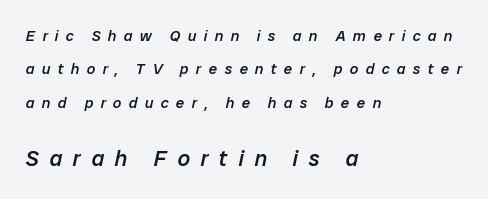
Lines of text with bare space underneath. Weight check: semibold — heavier than regular, not quite bold. The type is letterspaced generously, with wide tracking. The passage shown stacks its lines with a broad gap.
